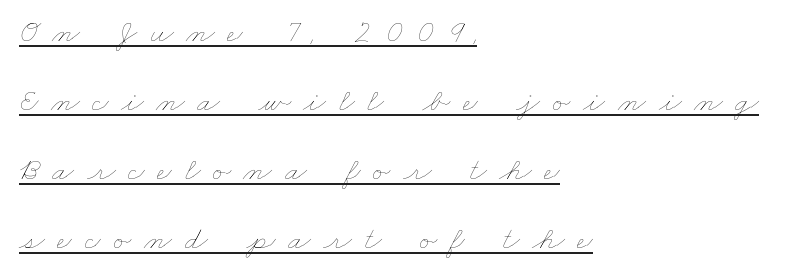
Q: Is the text bold? A: No.
Q: Is the text underlined? A: Yes.
Q: How is the paragraph aligned? A: Left-aligned.
Q: Is the spacing between letters normal or unusually wide? A: Unusually wide.
Q: Is the spacing between lines tight, normal or loose? A: Loose.
Q: Width (condensed, normal, or wide)? A: Wide.
Q: Stroke contrast? A: Low.
Q: x-height? A: Small.
Q: Monospaced? A: No.
